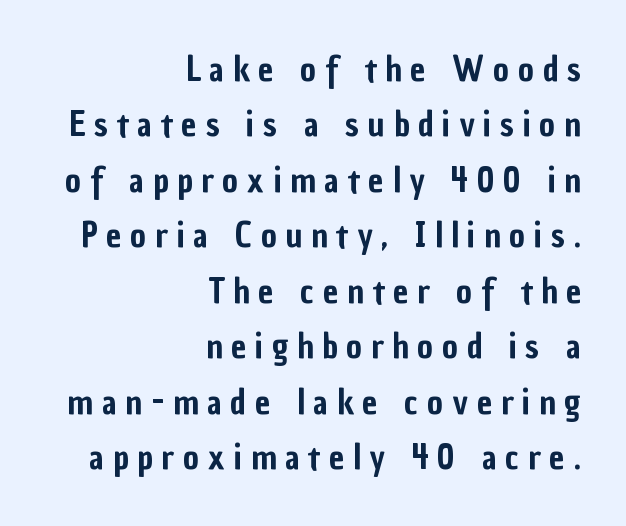
Tracking value appears strongly positive — letters spread wide. The type family on display is of the sans-serif kind. Unmarked baselines from the first word to the last. Vertical spacing — default. The lines in this sample share a right terminus and differ only in where they begin. Note the varied advance widths — an 'i' is clearly narrower than an 'm'.
